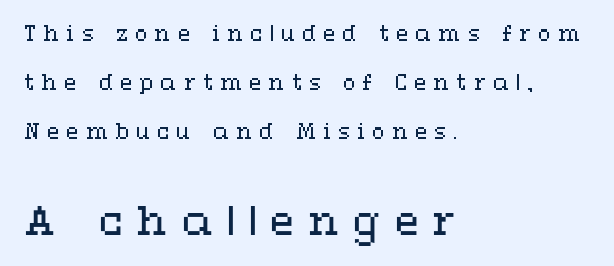
Q: Is the text bold? A: No.
Q: Is the text italic (slanted)? A: No, it is upright.
Q: Is the text underlined? A: No.
Q: How is the paragraph aligned? A: Left-aligned.
Q: Is the spacing between letters normal or unusually wide? A: Unusually wide.
Q: Is the spacing between lines tight, normal or loose? A: Loose.
Q: Which block of text is set in a larger size, the first (top) or the second (bottom)? A: The second (bottom) one.
Q: Width (condensed, normal, or wide)? A: Wide.
Q: Stroke contrast? A: Medium.
Q: x-height? A: Medium.
Q: Monospaced? A: No.
